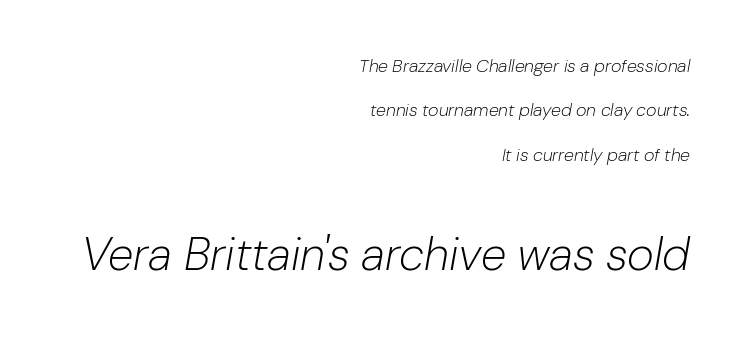
Q: Is the text bold? A: No.
Q: Is the text italic (slanted)? A: Yes, it leans right by about 10 degrees.
Q: Is the text underlined? A: No.
Q: How is the paragraph aligned? A: Right-aligned.
Q: Is the spacing between letters normal or unusually wide? A: Normal.
Q: Is the spacing between lines tight, normal or loose? A: Loose.
Q: Which block of text is set in a larger size, the first (top) or the second (bottom)? A: The second (bottom) one.
Q: Width (condensed, normal, or wide)? A: Normal.
Q: Stroke contrast? A: Low.
Q: x-height? A: Medium.
Q: Monospaced? A: No.
